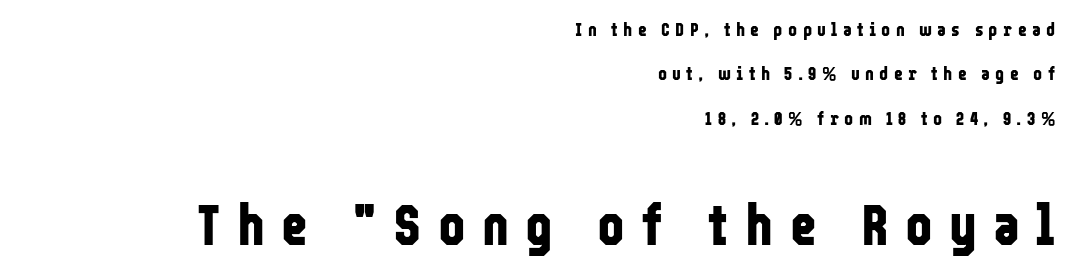
{"serif": "no", "italic": "no", "bold": "yes", "weight": "bold", "width": "condensed", "stroke_contrast": "low", "x_height": "medium", "monospaced": "no", "underline": "no", "align": "right", "line_spacing": "loose", "line_spacing_ratio": 2.34, "letter_spacing": "wide", "letter_spacing_em": 0.28, "larger_block": "second", "size_ratio": 3.05, "glyph_px": 58}
